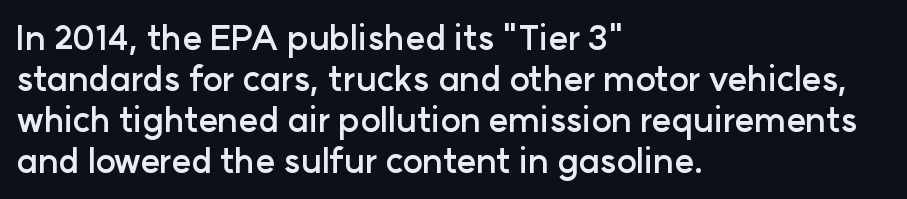
Grotesque or geometric, the face here clearly has no serifs. In terms of weight, the rendering is a true, heavy bold. Glyph-to-glyph distance matches everyday printed text. This sample uses an upright cut, with every glyph sitting square on the baseline. Caption: multi-line text, flush left, ragged right.
